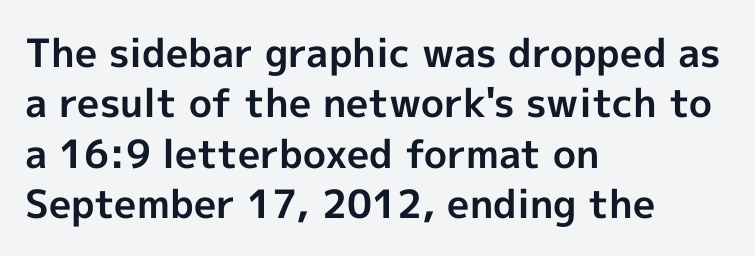
The image shows 39 px bold sans-serif type, upright; set left-aligned, normal line spacing (1.29x), normal letter spacing, not underlined; a medium x-height.
